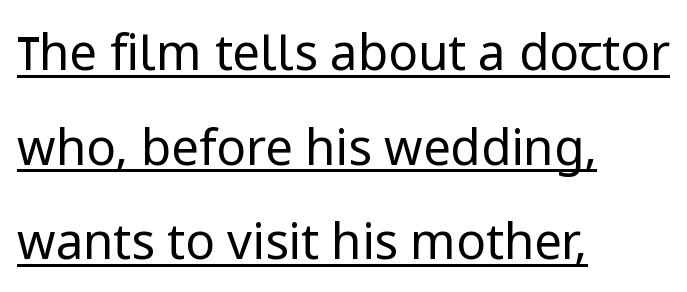
The image shows 49 px regular-weight sans-serif type, upright; set left-aligned, loose line spacing (1.93x), normal letter spacing, underlined; low stroke contrast and a medium x-height.
